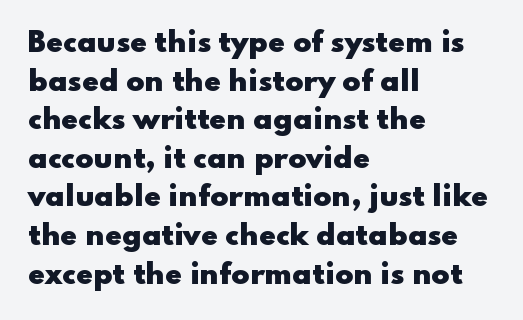
The glyphs are unaccompanied by any horizontal stroke below them. Alignment: flush left. Its strokes are broad and dark, the hallmark of bold type. Designer's note — italics off, roman on.
